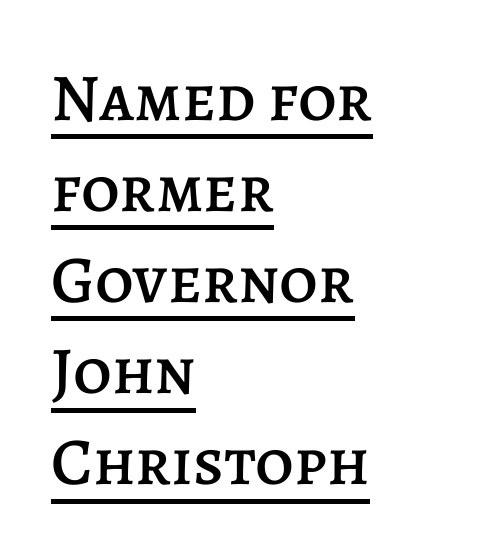
The line-height multiplier appears to be the usual default. Letter spacing: default. The lettering holds an erect, upright posture throughout. Compared with undecorated copy, this sample adds a rule below the words. Looks like regular typesetting: each glyph gets only the width it needs. Left-aligned paragraph, ragged on the right.
